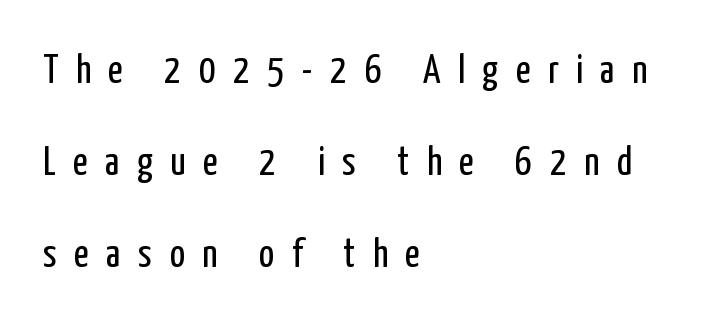
The image shows 40 px regular-weight, condensed sans-serif type, upright; set left-aligned, loose line spacing (2.3x), unusually wide letter spacing (+0.44 em), not underlined; low stroke contrast and a medium x-height.
